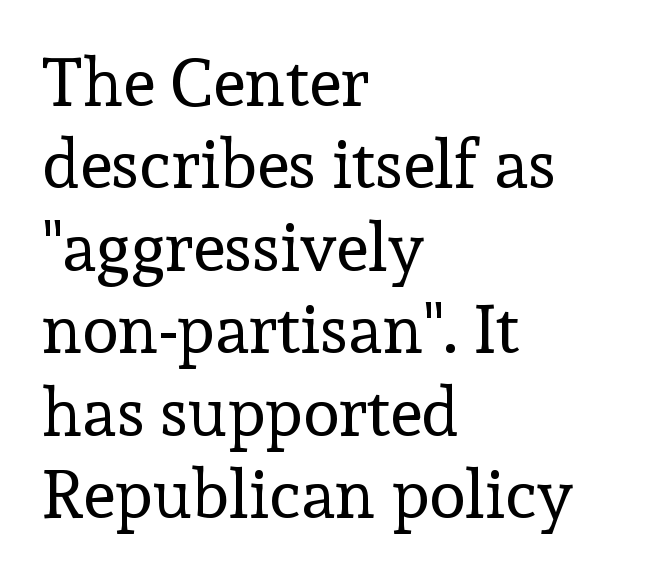
{"serif": "yes", "italic": "no", "bold": "no", "weight": "regular", "width": "normal", "x_height": "medium", "monospaced": "no", "underline": "no", "align": "left", "line_spacing_ratio": 1.23, "letter_spacing": "normal", "letter_spacing_em": 0.0, "glyph_px": 67}
